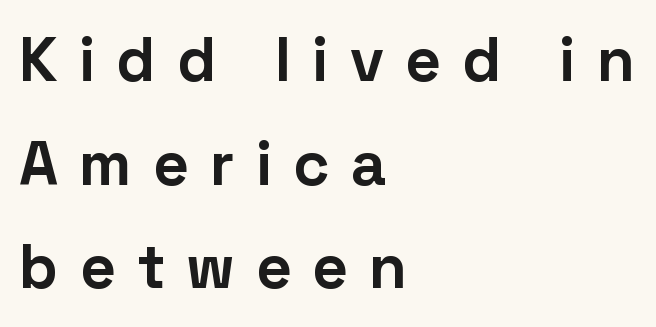
{"serif": "no", "italic": "no", "bold": "yes", "weight": "bold", "width": "normal", "stroke_contrast": "low", "x_height": "medium", "monospaced": "no", "underline": "no", "align": "left", "line_spacing": "normal", "line_spacing_ratio": 1.67, "letter_spacing": "wide", "letter_spacing_em": 0.34, "glyph_px": 62}
